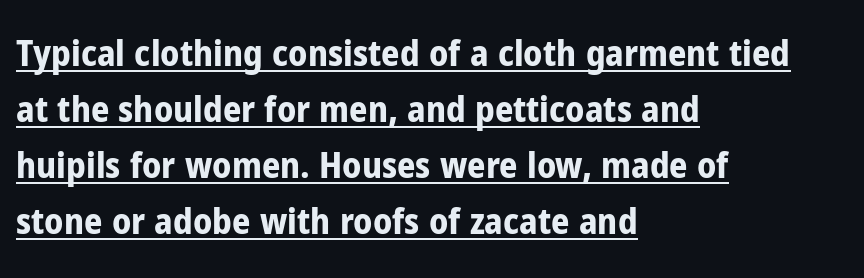
The image shows 36 px bold, condensed sans-serif type, upright; set left-aligned, normal line spacing (1.56x), normal letter spacing, underlined; low stroke contrast and a medium x-height.
